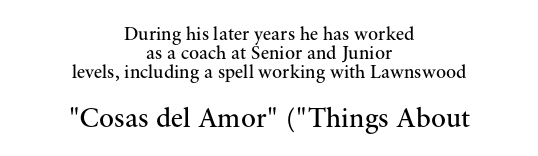
Q: Is the text bold? A: No.
Q: Is the text italic (slanted)? A: No, it is upright.
Q: Is the typeface a serif or a sans-serif typeface? A: Serif.
Q: Is the text underlined? A: No.
Q: How is the paragraph aligned? A: Centered.
Q: Is the spacing between letters normal or unusually wide? A: Normal.
Q: Is the spacing between lines tight, normal or loose? A: Tight.
Q: Which block of text is set in a larger size, the first (top) or the second (bottom)? A: The second (bottom) one.
Q: Width (condensed, normal, or wide)? A: Normal.
Q: Stroke contrast? A: Medium.
Q: x-height? A: Small.
Q: Monospaced? A: No.
